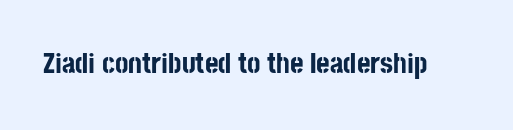
{"serif": "no", "italic": "no", "bold": "yes", "weight": "bold", "width": "condensed", "stroke_contrast": "low", "x_height": "large", "monospaced": "no", "underline": "no", "letter_spacing": "normal", "letter_spacing_em": 0.0, "glyph_px": 29}
